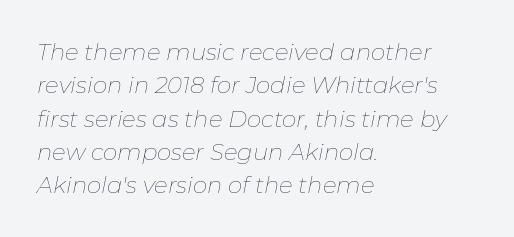
The image shows 23 px text type, italic (leaning right); set left-aligned, normal line spacing (1.45x), normal letter spacing, not underlined.
